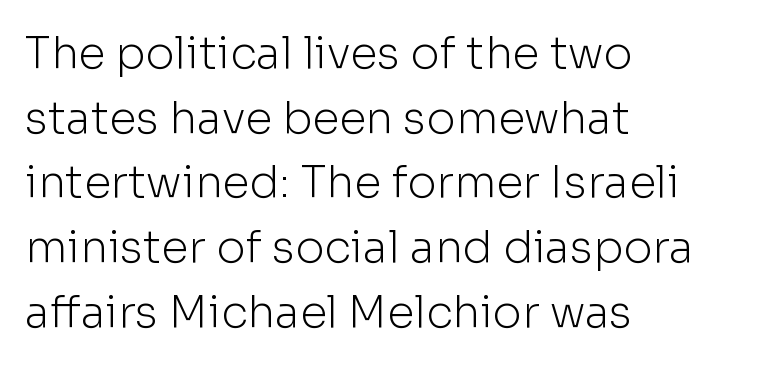
The image shows 44 px light sans-serif type, upright; set left-aligned, normal line spacing (1.47x), normal letter spacing, not underlined; low stroke contrast and a medium x-height.
